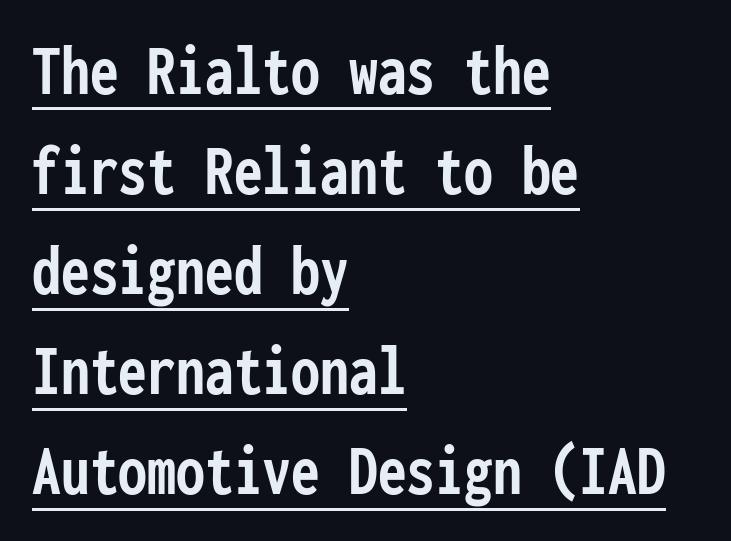
The image shows 72 px semibold, condensed sans-serif type, upright, monospaced; set left-aligned, normal line spacing (1.39x), normal letter spacing, underlined; low stroke contrast and a medium x-height.
